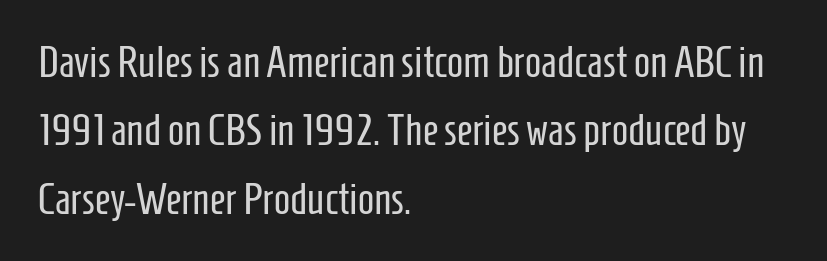
{"serif": "no", "italic": "no", "bold": "no", "weight": "regular", "width": "condensed", "stroke_contrast": "low", "x_height": "medium", "monospaced": "no", "underline": "no", "align": "left", "line_spacing": "normal", "line_spacing_ratio": 1.59, "letter_spacing": "normal", "letter_spacing_em": 0.0, "glyph_px": 43}
